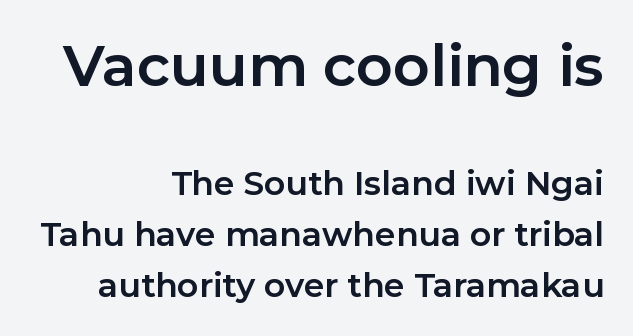
This rendering uses right alignment, leaving the left contour irregular. A typesetter would mark this as roman, not italic. The vertical gap from one line to the next is medium. Caption: standard tracking, unaltered. Character widths vary here, with narrow letters taking less room than wide ones.
